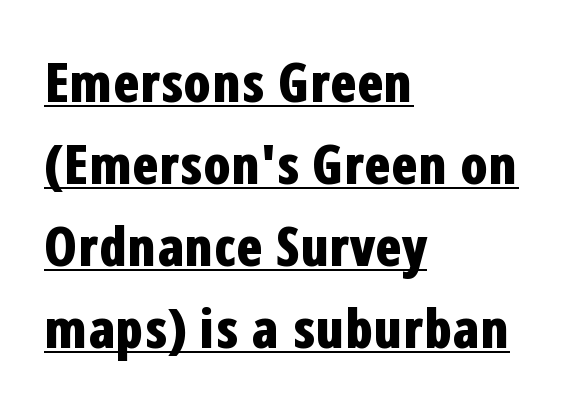
{"serif": "no", "italic": "no", "bold": "yes", "weight": "bold", "width": "condensed", "stroke_contrast": "low", "x_height": "medium", "monospaced": "no", "underline": "yes", "align": "left", "line_spacing": "normal", "line_spacing_ratio": 1.52, "letter_spacing": "normal", "letter_spacing_em": 0.0, "glyph_px": 54}
